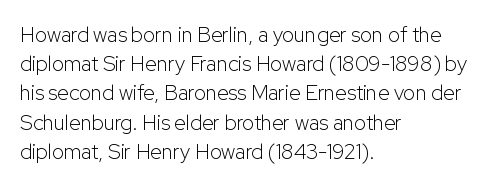
{"italic": "no", "bold": "no", "underline": "no", "align": "left", "line_spacing": "normal", "line_spacing_ratio": 1.39, "letter_spacing": "normal", "letter_spacing_em": 0.0, "glyph_px": 21}
